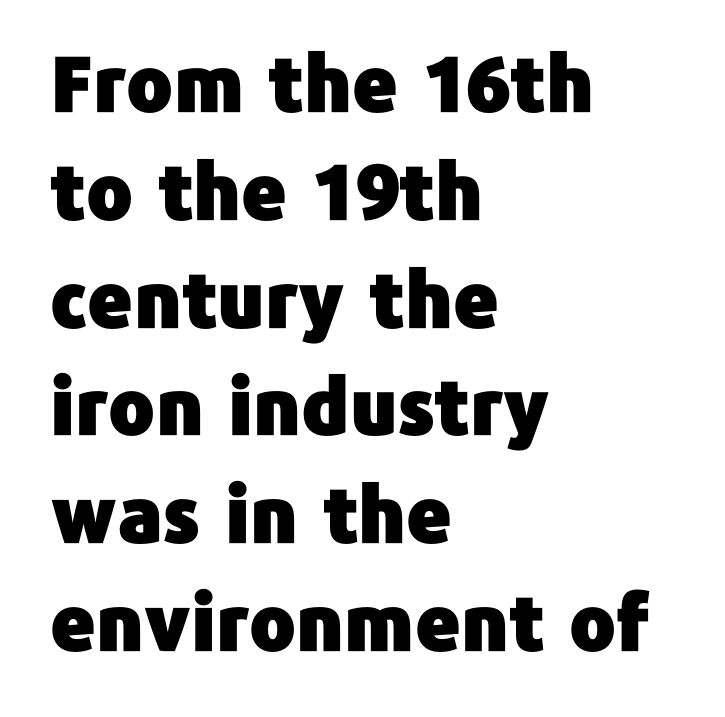
Q: Is the text italic (slanted)? A: No, it is upright.
Q: Is the typeface a serif or a sans-serif typeface? A: Sans-serif.
Q: Is the text underlined? A: No.
Q: How is the paragraph aligned? A: Left-aligned.
Q: Is the spacing between letters normal or unusually wide? A: Normal.
Q: Is the spacing between lines tight, normal or loose? A: Normal.
Q: Width (condensed, normal, or wide)? A: Normal.
Q: Stroke contrast? A: Low.
Q: x-height? A: Medium.
Q: Monospaced? A: No.
